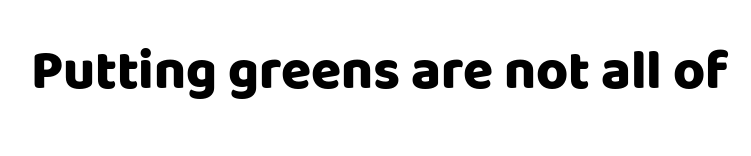
Q: Is the text bold? A: Yes.
Q: Is the text italic (slanted)? A: No, it is upright.
Q: Is the typeface a serif or a sans-serif typeface? A: Sans-serif.
Q: Is the text underlined? A: No.
Q: Is the spacing between letters normal or unusually wide? A: Normal.
Q: Width (condensed, normal, or wide)? A: Normal.
Q: Stroke contrast? A: Low.
Q: x-height? A: Large.
Q: Monospaced? A: No.
